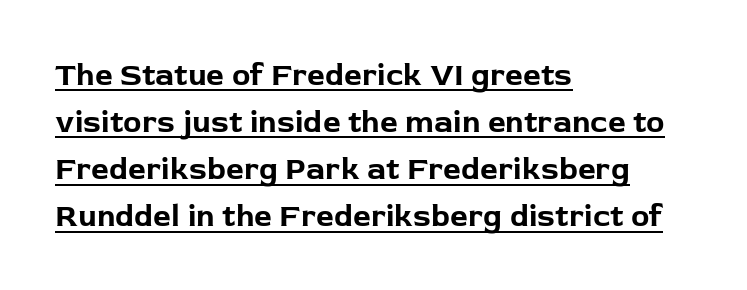
Each letter's strokes conclude bluntly, with no projecting serifs. The text block is weighted toward the left margin, trailing off unevenly rightward. Summary of vertical rhythm: regular, with standard interline spacing. A typesetter would call this proportional, since set widths differ per character.
